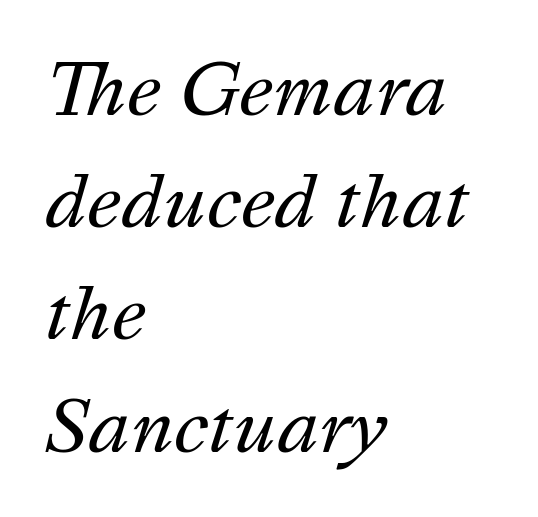
Is the block centered? No — it sits flush against the left margin. Italic: yes, the glyphs are oblique. The line-height multiplier appears to be the usual default. Varying glyph widths throughout — classic text-font behaviour.
